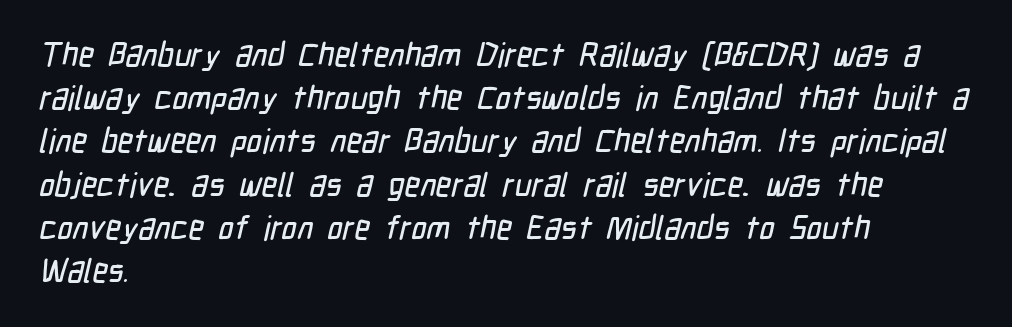
{"serif": "no", "width": "condensed", "stroke_contrast": "low", "x_height": "medium", "monospaced": "no", "underline": "no", "align": "left", "line_spacing": "normal", "line_spacing_ratio": 1.31, "letter_spacing": "normal", "letter_spacing_em": 0.0, "glyph_px": 33}
